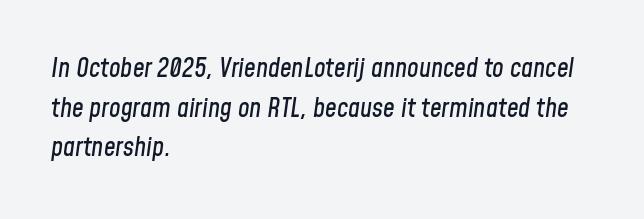
The image shows 26 px text type, italic (leaning right); set left-aligned, normal line spacing (1.52x), normal letter spacing, not underlined.
